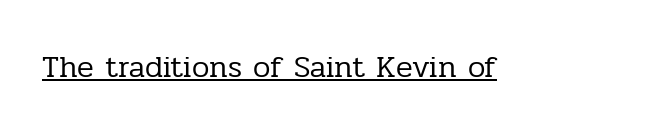
The image shows 31 px regular-weight serif type, upright; set normal letter spacing, underlined; low stroke contrast and a medium x-height.
